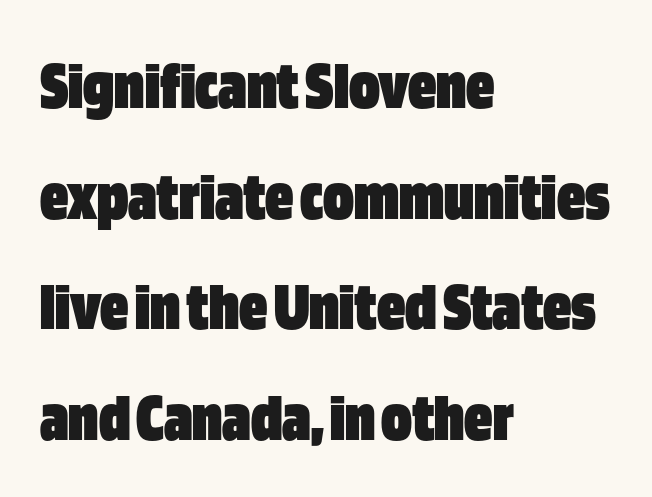
{"serif": "no", "italic": "no", "bold": "yes", "weight": "heavy", "width": "condensed", "stroke_contrast": "low", "x_height": "large", "monospaced": "no", "underline": "no", "align": "left", "line_spacing": "normal", "line_spacing_ratio": 1.58, "letter_spacing": "normal", "letter_spacing_em": 0.0, "glyph_px": 70}
